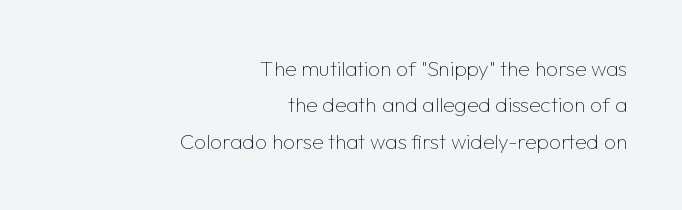
The image shows 21 px text type, upright; set right-aligned, line spacing 1.73x, normal letter spacing, not underlined.
